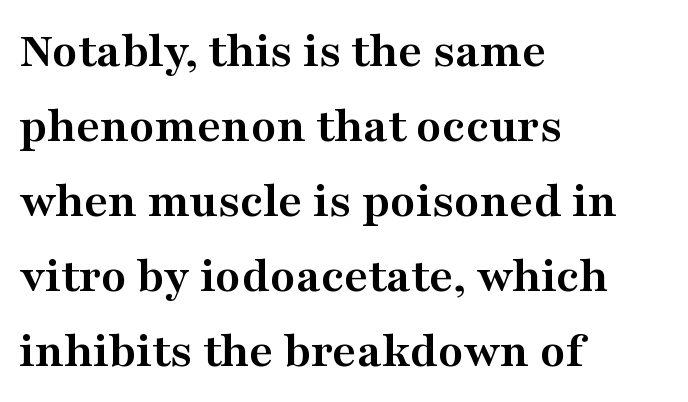
{"serif": "yes", "italic": "no", "bold": "yes", "weight": "semibold", "width": "wide", "stroke_contrast": "medium", "x_height": "medium", "monospaced": "no", "underline": "no", "align": "left", "line_spacing": "normal", "line_spacing_ratio": 1.44, "letter_spacing": "normal", "letter_spacing_em": 0.0, "glyph_px": 52}
